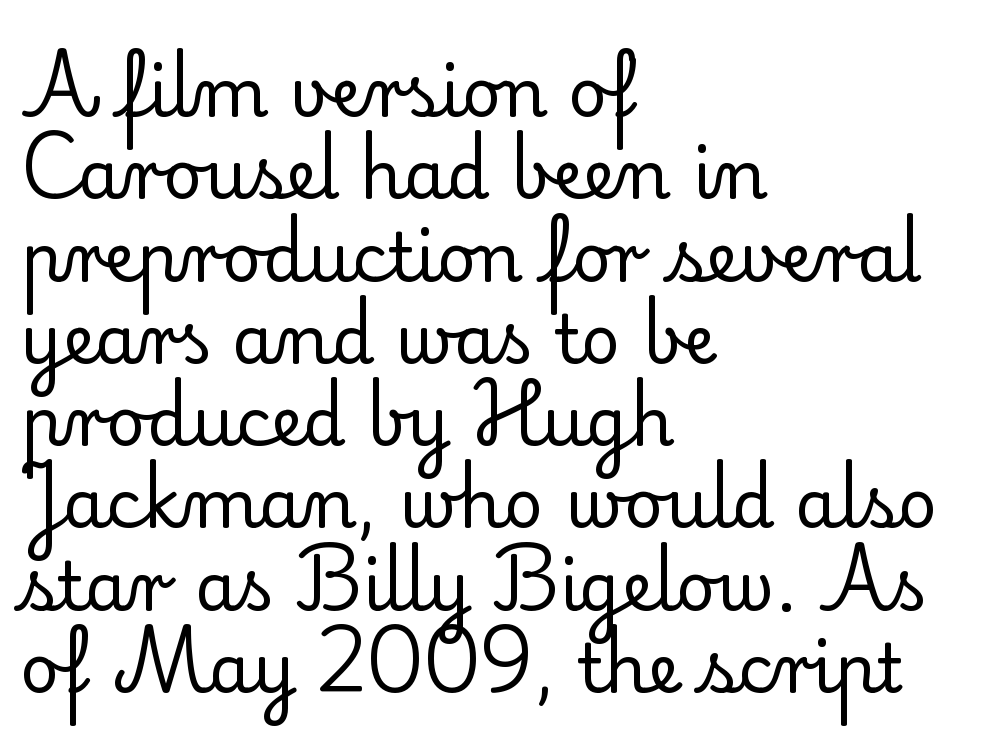
Q: Is the text bold? A: No.
Q: Is the text italic (slanted)? A: No, it is upright.
Q: Is the typeface a serif or a sans-serif typeface? A: Serif.
Q: Is the text underlined? A: No.
Q: How is the paragraph aligned? A: Left-aligned.
Q: Is the spacing between letters normal or unusually wide? A: Normal.
Q: Width (condensed, normal, or wide)? A: Normal.
Q: Stroke contrast? A: Low.
Q: x-height? A: Small.
Q: Monospaced? A: No.
